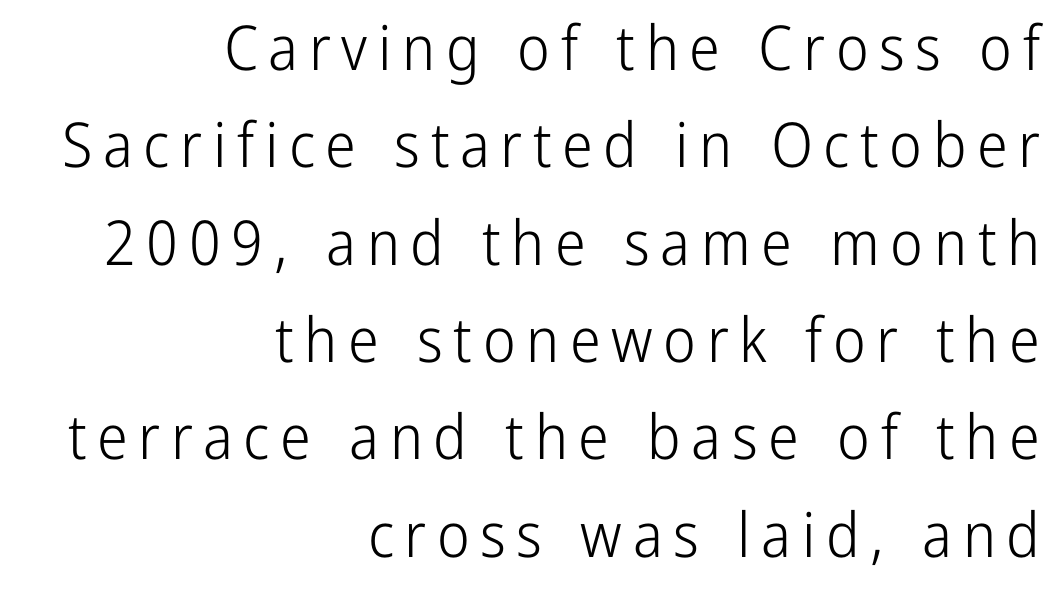
{"serif": "no", "italic": "no", "bold": "no", "weight": "light", "width": "condensed", "stroke_contrast": "low", "x_height": "medium", "monospaced": "no", "underline": "no", "align": "right", "line_spacing": "normal", "line_spacing_ratio": 1.57, "glyph_px": 62}
